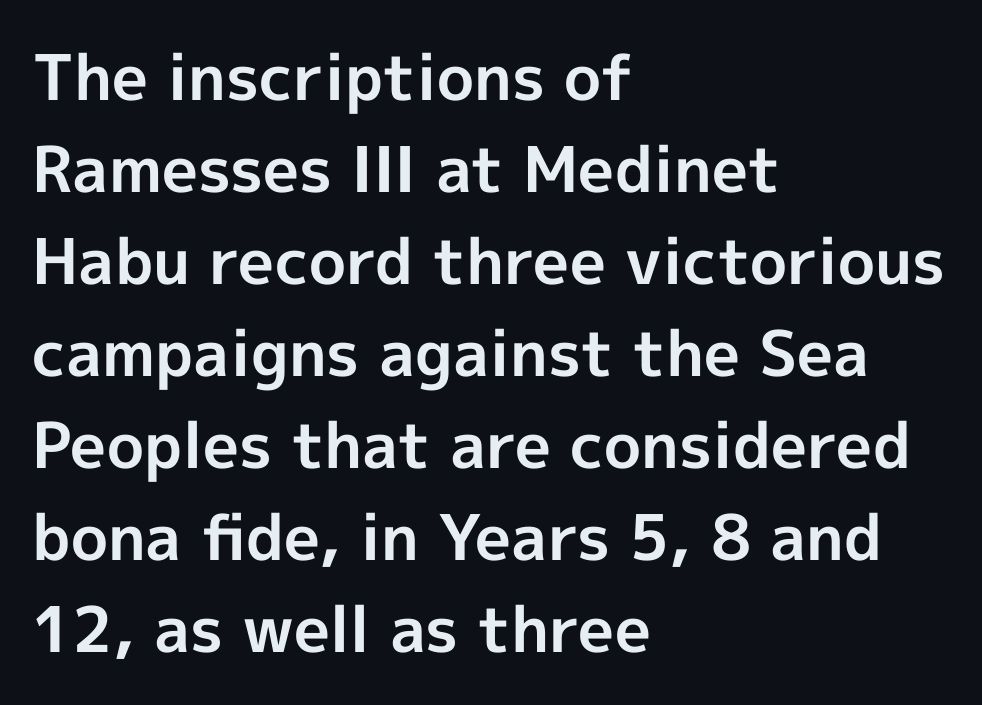
The image shows 63 px bold sans-serif type, upright; set left-aligned, normal line spacing (1.46x), normal letter spacing, not underlined; a medium x-height.
